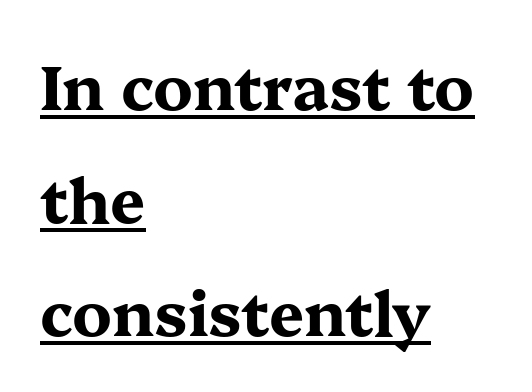
Q: Is the text bold? A: Yes.
Q: Is the text italic (slanted)? A: No, it is upright.
Q: Is the typeface a serif or a sans-serif typeface? A: Serif.
Q: Is the text underlined? A: Yes.
Q: How is the paragraph aligned? A: Left-aligned.
Q: Is the spacing between letters normal or unusually wide? A: Normal.
Q: Width (condensed, normal, or wide)? A: Wide.
Q: Stroke contrast? A: Medium.
Q: x-height? A: Medium.
Q: Monospaced? A: No.
